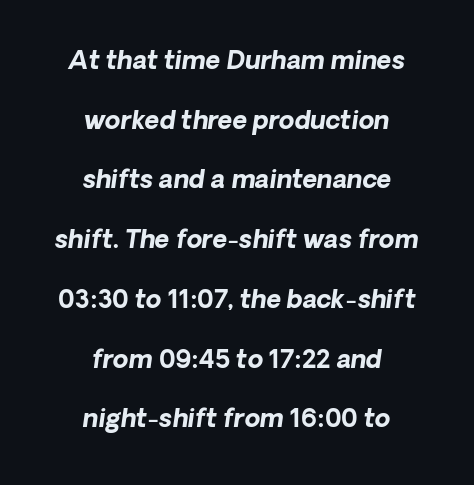
Q: Is the text bold? A: Yes.
Q: Is the text italic (slanted)? A: Yes, it leans right by about 8 degrees.
Q: Is the text underlined? A: No.
Q: How is the paragraph aligned? A: Centered.
Q: Is the spacing between letters normal or unusually wide? A: Normal.
Q: Is the spacing between lines tight, normal or loose? A: Loose.
